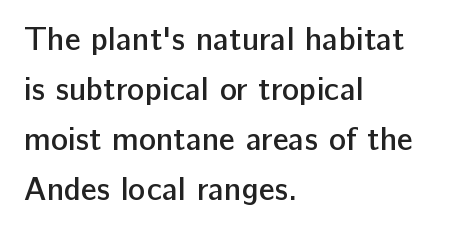
{"serif": "no", "italic": "no", "bold": "semi", "weight": "semibold", "width": "normal", "stroke_contrast": "low", "x_height": "medium", "monospaced": "no", "underline": "no", "align": "left", "line_spacing": "normal", "line_spacing_ratio": 1.56, "letter_spacing": "normal", "letter_spacing_em": 0.0, "glyph_px": 32}
